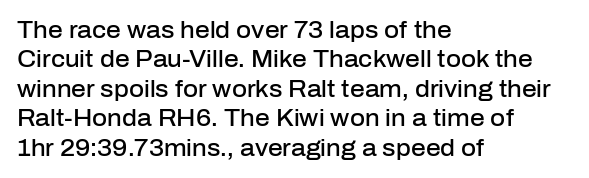
{"italic": "no", "bold": "semi", "underline": "no", "align": "left", "line_spacing": "normal", "line_spacing_ratio": 1.28, "letter_spacing": "normal", "letter_spacing_em": 0.0, "glyph_px": 23}
